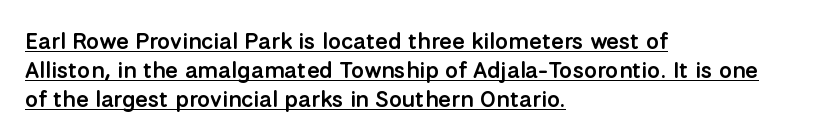
The image shows 23 px text type, upright; set left-aligned, normal line spacing (1.26x), normal letter spacing, underlined.
